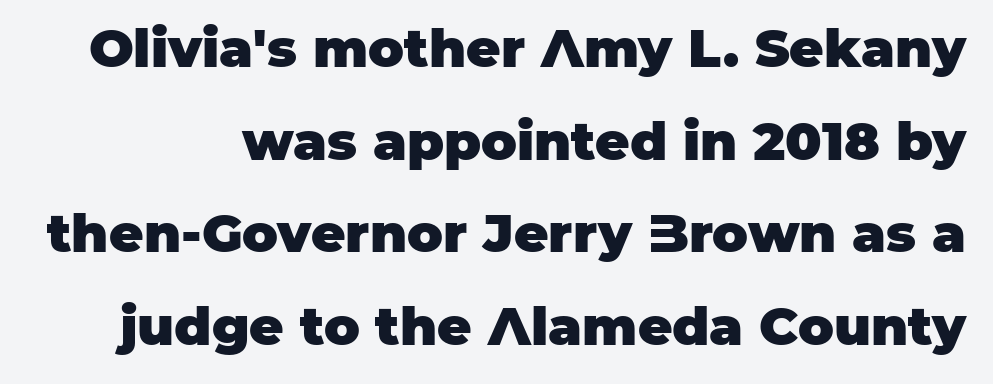
The image shows 53 px heavy sans-serif type, upright; set line spacing 1.75x, normal letter spacing, not underlined; low stroke contrast and a large x-height.
